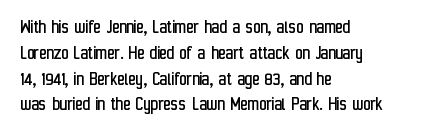
Interline gaps are of average width in this sample. Style check: upright. Tracking here is standard; glyphs follow each other at the usual distance. Stroke mass is kept to a normal reading level or below. Beneath every word, the page is bare. Leftover space on each line is placed entirely after the last word.
